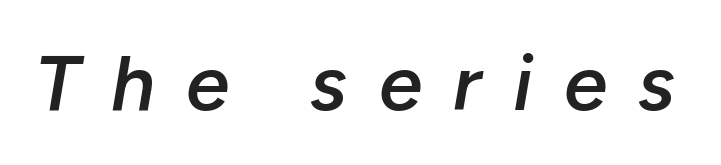
Do the characters align in a grid? No, the font is proportional. Here the glyphs are tracked loosely, breaking word shapes into spaced letters. Decoration check: the copy has no underline. Students, this is semibold: more ink than regular, less than bold. Would a proofreader flag this as italicized? Yes.
